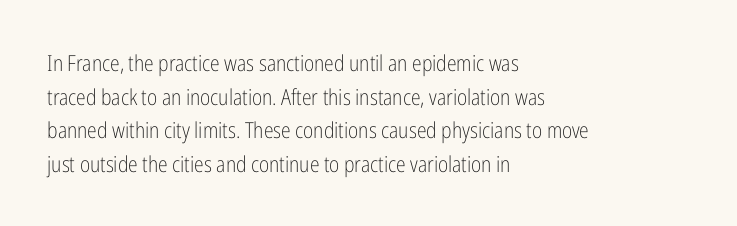
Unbolded letterforms with no extra heft. The letterforms sit shoulder to shoulder at normal distance. Line spacing here is normal. Glance below the letters and you will spot only blank space. Visually the block forms a straight wall on the left and a jagged coastline on the right.
